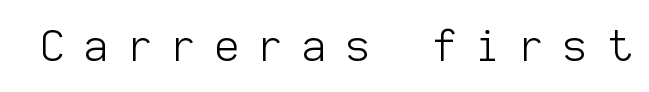
This is the regular roman posture of the typeface. The zone under the glyphs is completely vacant. You could count columns in this text — the font is strictly monospaced. These lines have a slow, spaced-out rhythm from letter to letter. No feet cap the strokes, marking this as sans-serif type. This is not heavy type; no bold has been used.
